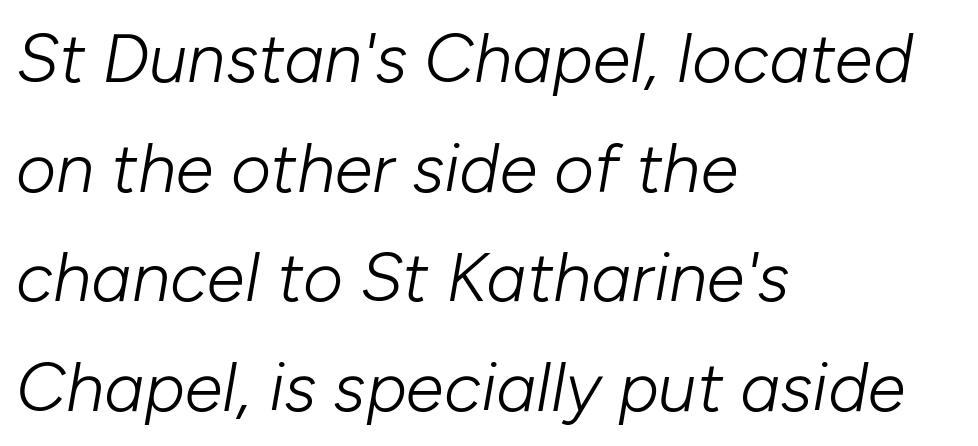
No heavy texture on the line: the type isn't bold. Yep, that's italic — everything's leaning. Look at the tracking — it's just the regular setting, nothing added. The rendering uses a moderate line-height, typical for paragraphs.
